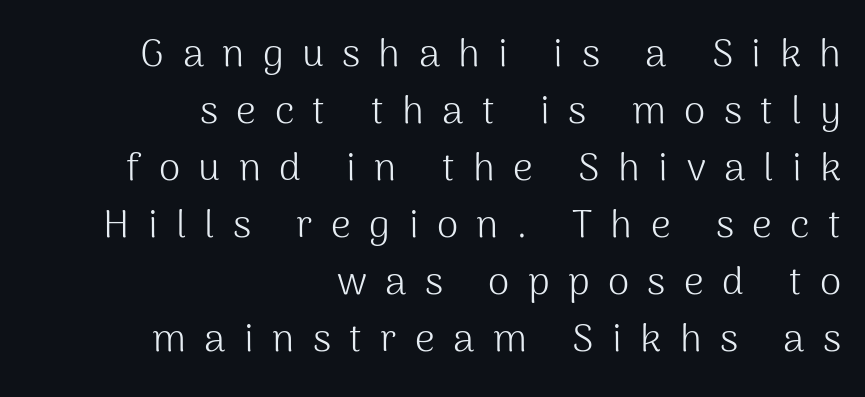
Q: Is the text bold? A: No.
Q: Is the text italic (slanted)? A: No, it is upright.
Q: Is the typeface a serif or a sans-serif typeface? A: Sans-serif.
Q: Is the text underlined? A: No.
Q: How is the paragraph aligned? A: Right-aligned.
Q: Is the spacing between letters normal or unusually wide? A: Unusually wide.
Q: Is the spacing between lines tight, normal or loose? A: Normal.
Q: Width (condensed, normal, or wide)? A: Normal.
Q: Stroke contrast? A: Medium.
Q: x-height? A: Medium.
Q: Monospaced? A: No.
